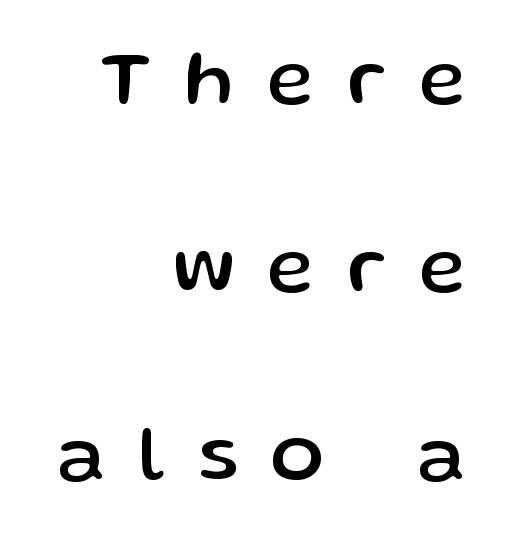
The image shows 79 px sans-serif type, upright; set right-aligned, loose line spacing (2.38x), unusually wide letter spacing (+0.43 em), not underlined; low stroke contrast and a medium x-height.
